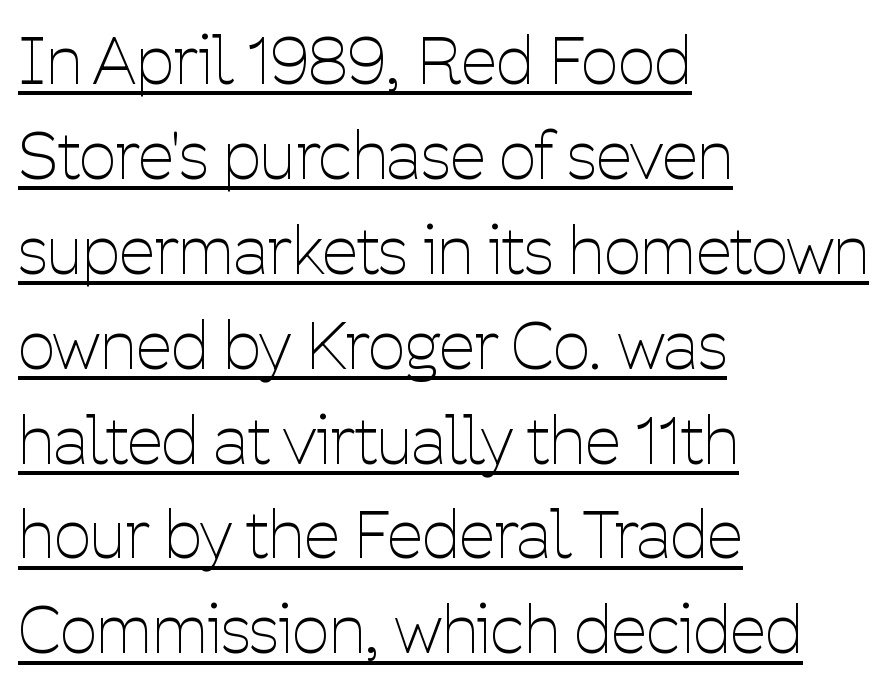
The image shows 65 px thin, condensed sans-serif type, upright; set left-aligned, normal line spacing (1.46x), normal letter spacing, underlined; low stroke contrast and a medium x-height.
